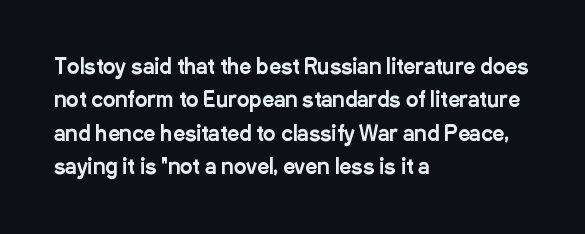
The image shows 21 px text type, upright; set left-aligned, normal line spacing (1.59x), normal letter spacing, not underlined.
